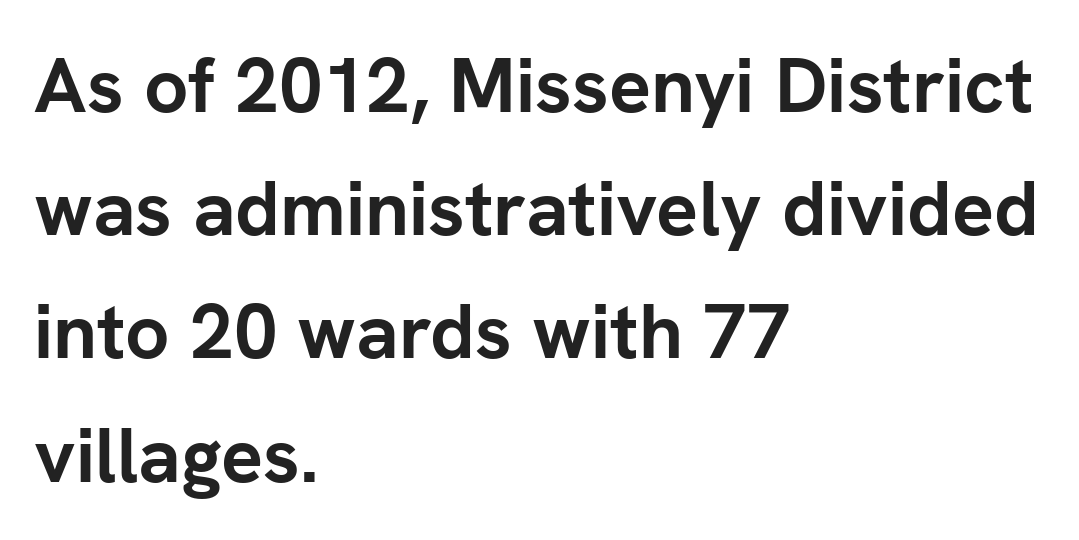
The image shows 78 px semibold sans-serif type, upright; set left-aligned, normal line spacing (1.58x), normal letter spacing, not underlined; low stroke contrast and a medium x-height.
